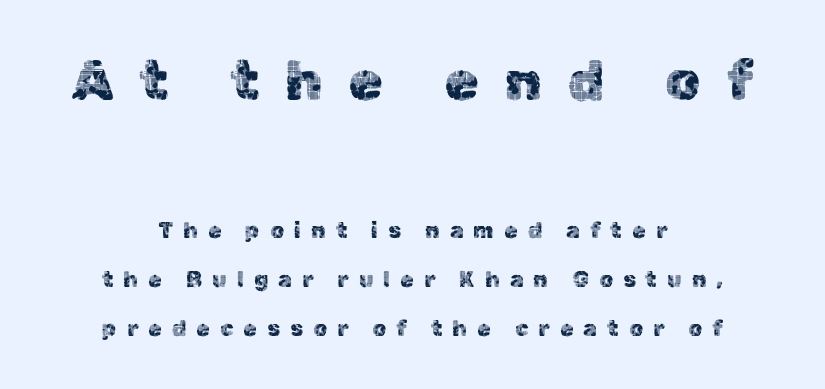
The image shows 56 px sans-serif type, upright; set centered, loose line spacing (2.23x), unusually wide letter spacing (+0.45 em), not underlined; the first (top) block is 2.55x larger; a medium x-height.
